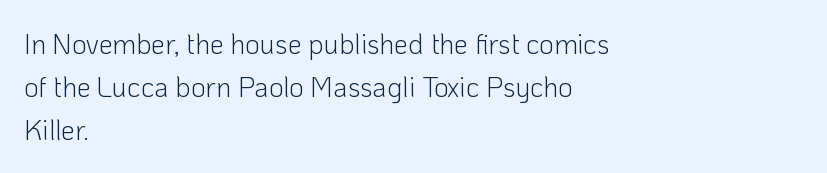
{"serif": "no", "italic": "no", "bold": "no", "weight": "light", "width": "normal", "stroke_contrast": "low", "x_height": "medium", "monospaced": "no", "underline": "no", "align": "left", "line_spacing": "normal", "line_spacing_ratio": 1.54, "letter_spacing": "normal", "letter_spacing_em": 0.0, "glyph_px": 28}
